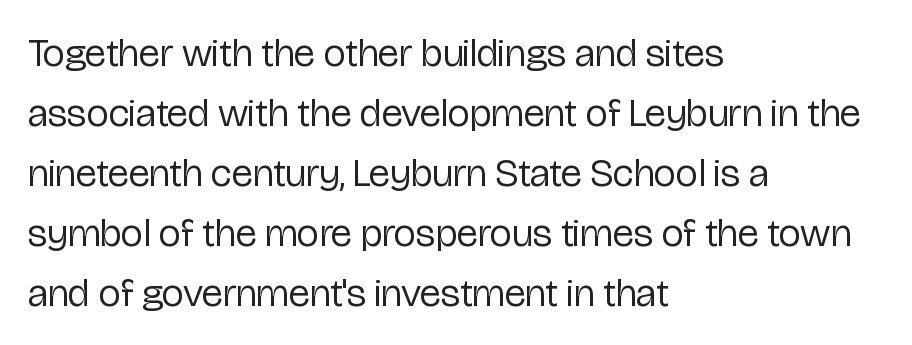
Q: Is the text bold? A: No.
Q: Is the text italic (slanted)? A: No, it is upright.
Q: Is the typeface a serif or a sans-serif typeface? A: Sans-serif.
Q: Is the text underlined? A: No.
Q: How is the paragraph aligned? A: Left-aligned.
Q: Is the spacing between letters normal or unusually wide? A: Normal.
Q: Is the spacing between lines tight, normal or loose? A: Normal.
Q: Width (condensed, normal, or wide)? A: Condensed.
Q: Stroke contrast? A: Low.
Q: x-height? A: Medium.
Q: Monospaced? A: No.
